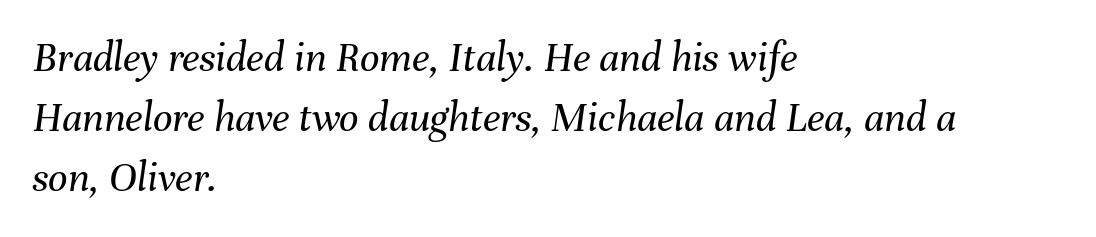
Q: Is the text bold? A: No.
Q: Is the text italic (slanted)? A: Yes, it leans right by about 8 degrees.
Q: Is the text underlined? A: No.
Q: How is the paragraph aligned? A: Left-aligned.
Q: Is the spacing between letters normal or unusually wide? A: Normal.
Q: Is the spacing between lines tight, normal or loose? A: Normal.
Q: Width (condensed, normal, or wide)? A: Normal.
Q: Stroke contrast? A: Medium.
Q: x-height? A: Medium.
Q: Monospaced? A: No.
